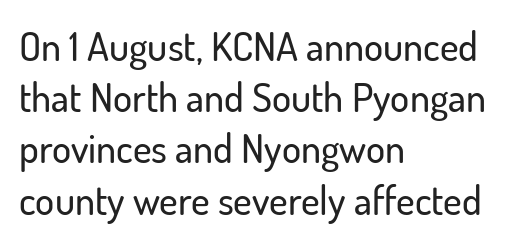
The image shows 40 px sans-serif type, upright; set left-aligned, normal line spacing (1.28x), normal letter spacing, not underlined; low stroke contrast and a small x-height.
